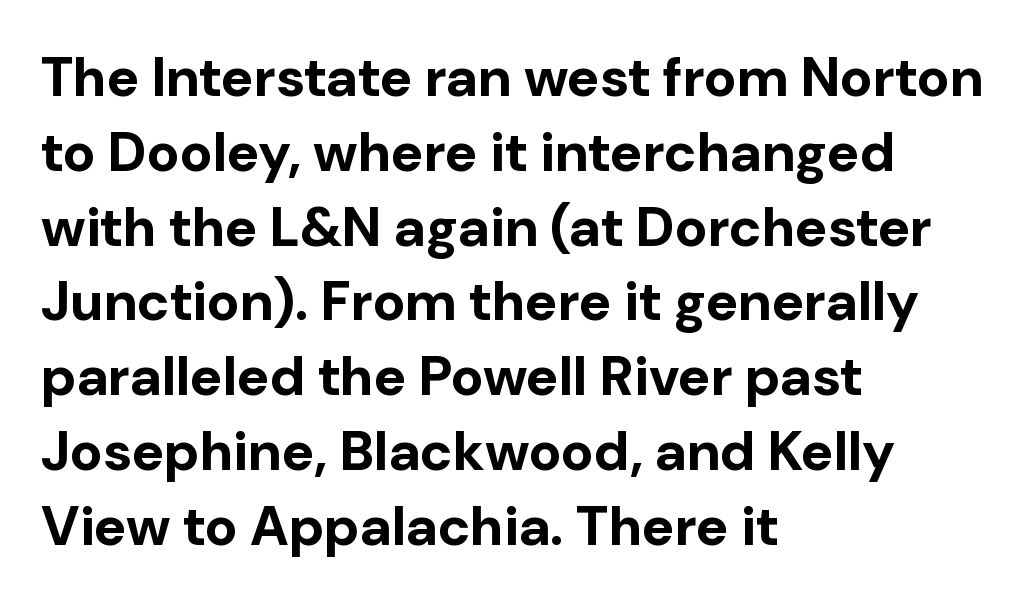
Is this a fixed-width face? No — the glyphs have proportional, varying widths. As a designer I'd log this as weight 700, bold. This is the regular roman posture of the typeface. Whoever set this chose a conventional vertical rhythm.
